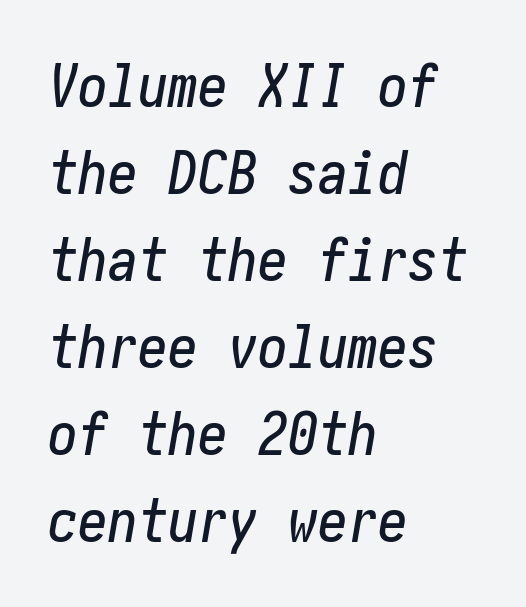
Q: Is the text italic (slanted)? A: Yes, it leans right by about 10 degrees.
Q: Is the text underlined? A: No.
Q: How is the paragraph aligned? A: Left-aligned.
Q: Is the spacing between letters normal or unusually wide? A: Normal.
Q: Is the spacing between lines tight, normal or loose? A: Normal.
Q: Width (condensed, normal, or wide)? A: Condensed.
Q: Stroke contrast? A: Low.
Q: x-height? A: Medium.
